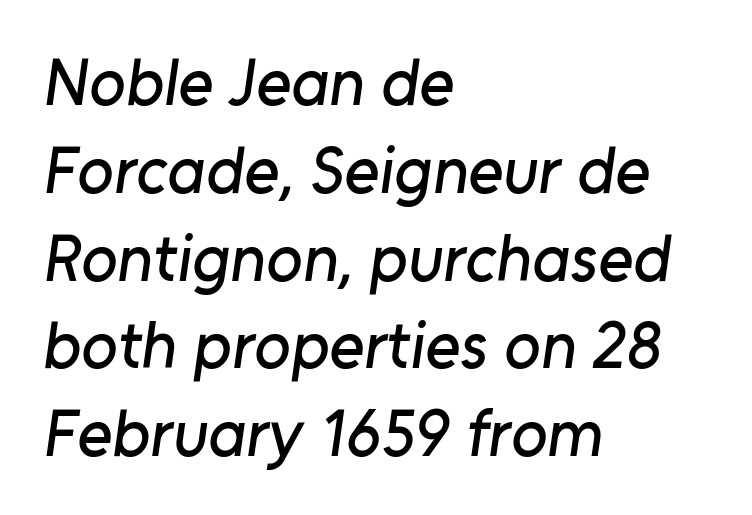
{"serif": "no", "width": "normal", "stroke_contrast": "low", "x_height": "medium", "monospaced": "no", "underline": "no", "align": "left", "line_spacing": "normal", "line_spacing_ratio": 1.31, "letter_spacing": "normal", "letter_spacing_em": 0.0, "glyph_px": 67}
